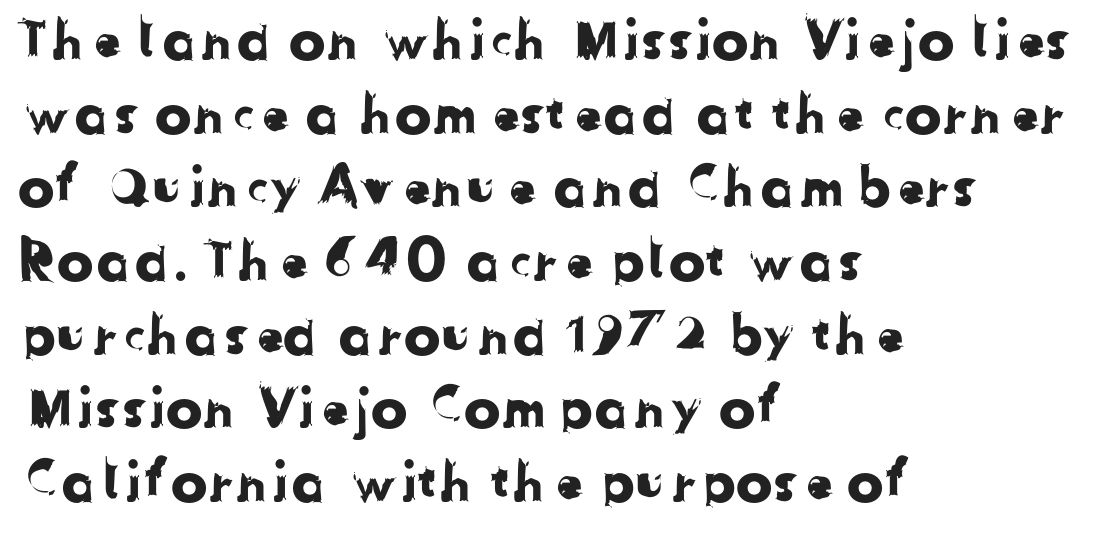
The image shows 55 px sans-serif type; set left-aligned, normal line spacing (1.34x), normal letter spacing, not underlined; low stroke contrast and a medium x-height.
